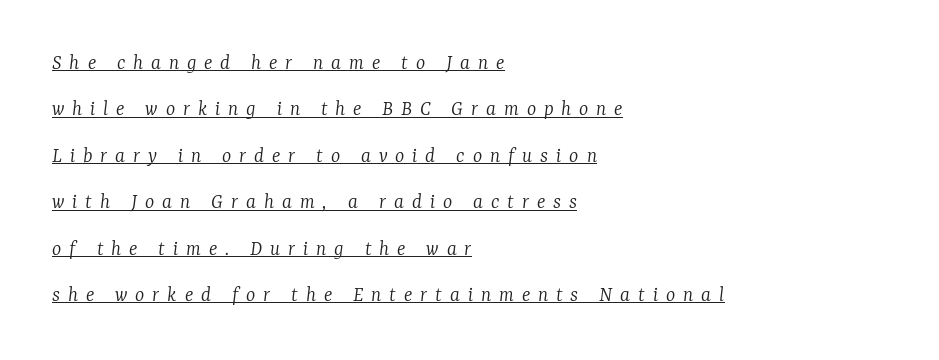
{"italic": "yes", "lean": "right", "slant_degrees": 7, "bold": "no", "underline": "yes", "align": "left", "line_spacing": "loose", "line_spacing_ratio": 2.11, "letter_spacing": "wide", "letter_spacing_em": 0.36, "glyph_px": 22}
